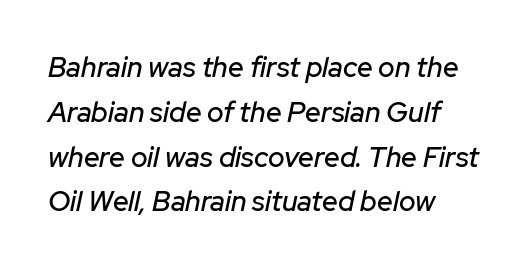
The face used here is proportionally spaced, like ordinary book or web type. Honestly, the letter spacing is just normal — you wouldn't notice it. In CSS terms this would be text-align: left. Each new line begins a customary step beneath the previous one.
